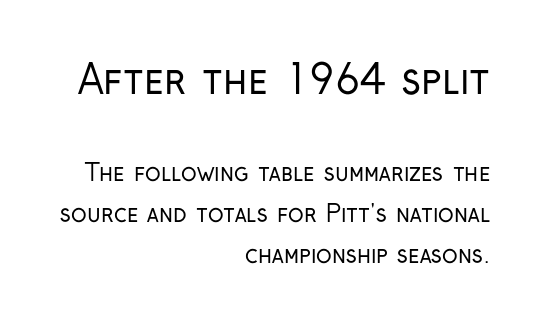
Q: Is the text bold? A: No.
Q: Is the text italic (slanted)? A: No, it is upright.
Q: Is the typeface a serif or a sans-serif typeface? A: Sans-serif.
Q: Is the text underlined? A: No.
Q: How is the paragraph aligned? A: Right-aligned.
Q: Is the spacing between letters normal or unusually wide? A: Normal.
Q: Which block of text is set in a larger size, the first (top) or the second (bottom)? A: The first (top) one.
Q: Width (condensed, normal, or wide)? A: Condensed.
Q: Stroke contrast? A: Low.
Q: x-height? A: Medium.
Q: Monospaced? A: No.
